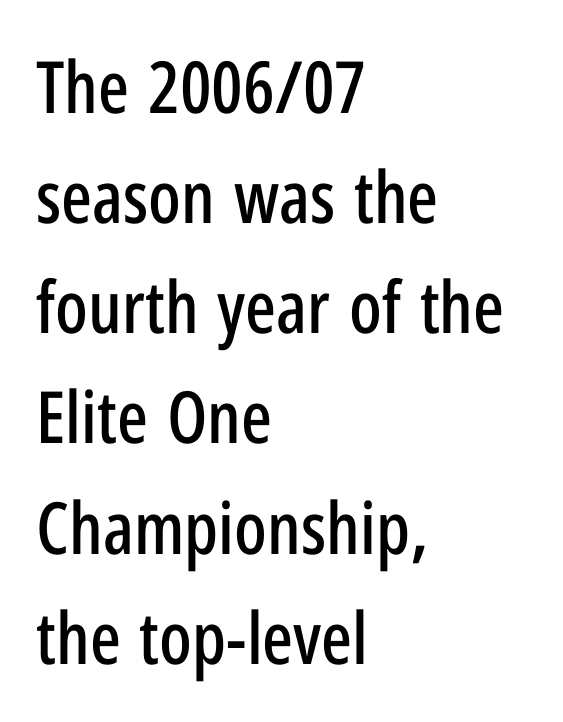
This rendering employs a face without finishing strokes, i.e., a sans-serif. Varying glyph widths throughout — classic text-font behaviour. Does the lettering tilt? It doesn't — this is upright. The words here are not underlined.
